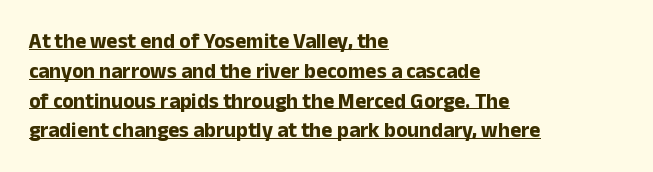
Q: Is the text bold? A: Yes.
Q: Is the text italic (slanted)? A: No, it is upright.
Q: Is the text underlined? A: Yes.
Q: How is the paragraph aligned? A: Left-aligned.
Q: Is the spacing between letters normal or unusually wide? A: Normal.
Q: Is the spacing between lines tight, normal or loose? A: Normal.
